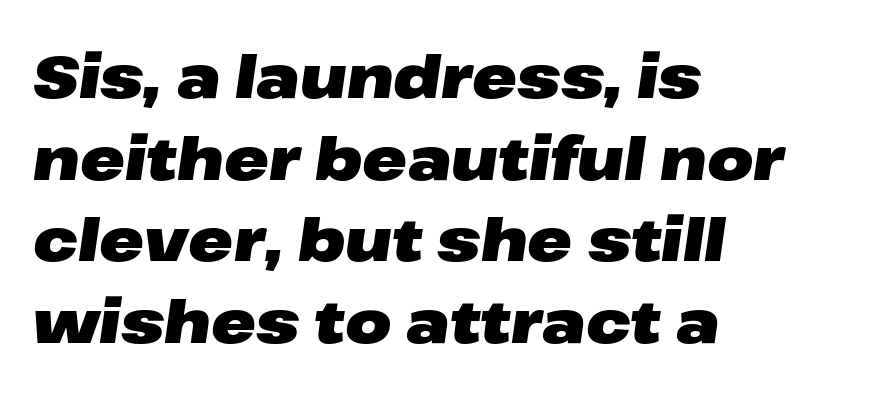
{"italic": "yes", "lean": "right", "slant_degrees": 8, "bold": "yes", "weight": "heavy", "width": "wide", "stroke_contrast": "low", "x_height": "medium", "monospaced": "no", "underline": "no", "align": "left", "line_spacing": "normal", "line_spacing_ratio": 1.36, "letter_spacing": "normal", "letter_spacing_em": 0.0, "glyph_px": 60}
